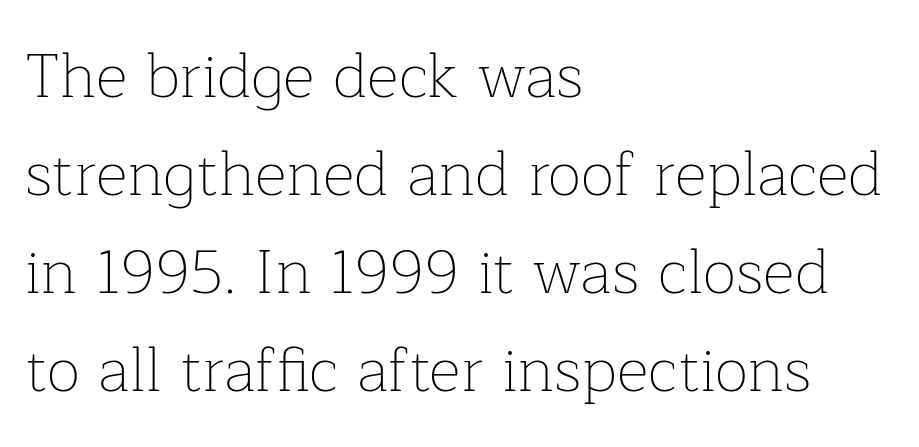
Words float on clear page, feet unadorned. Serif or sans? Serif — the stroke terminals have little feet. This sample has the flowing, uneven cadence of proportional lettering. If you drew a line through each stem, it would be perfectly vertical.
